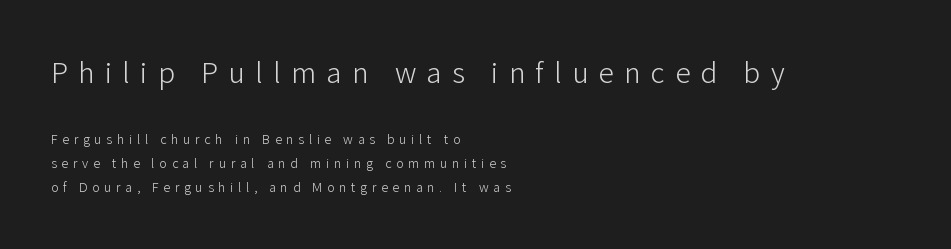
{"serif": "no", "italic": "no", "bold": "no", "weight": "light", "width": "normal", "stroke_contrast": "low", "x_height": "medium", "monospaced": "no", "underline": "no", "align": "left", "line_spacing_ratio": 1.72, "letter_spacing": "wide", "letter_spacing_em": 0.33, "larger_block": "first", "size_ratio": 2.21, "glyph_px": 31}
